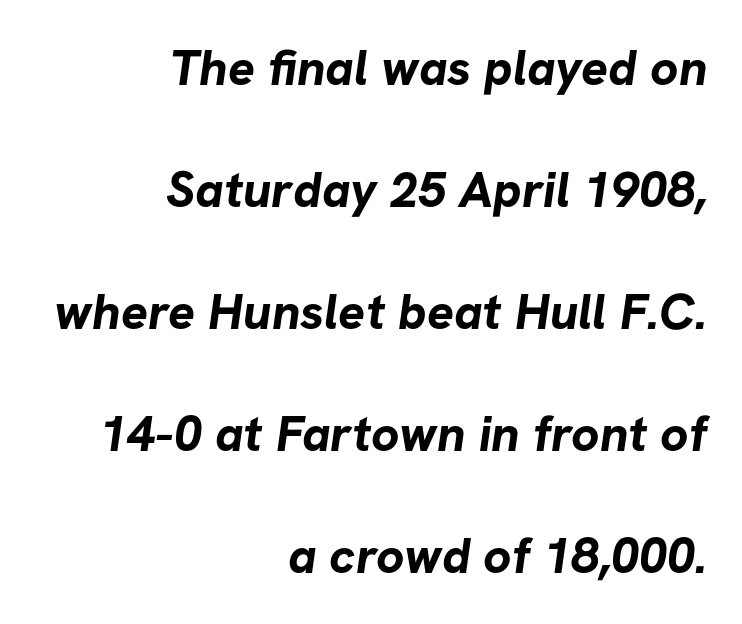
Notice the wide empty band between every row — that's loose leading. The font family rendered here belongs to the sans-serif group. The face used here is rendered with its standard letterfit. Descenders are the only things crossing below the line. The letters are bold, with thick, heavy strokes. Here the designer chose a conventional face with non-uniform glyph widths.
